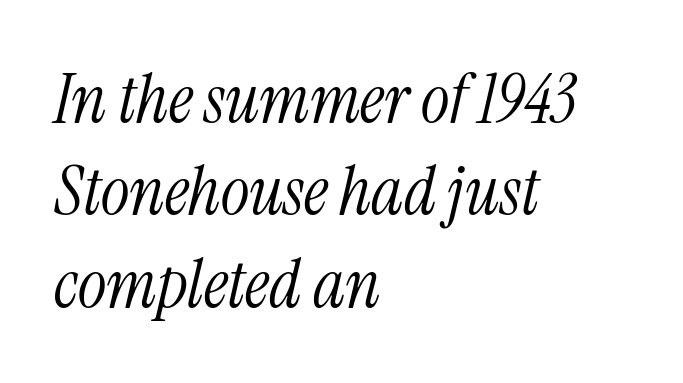
{"serif": "yes", "italic": "yes", "lean": "right", "slant_degrees": 13, "bold": "no", "weight": "light", "width": "condensed", "stroke_contrast": "medium", "x_height": "medium", "monospaced": "no", "underline": "no", "align": "left", "line_spacing": "normal", "line_spacing_ratio": 1.36, "letter_spacing": "normal", "letter_spacing_em": 0.0, "glyph_px": 68}
